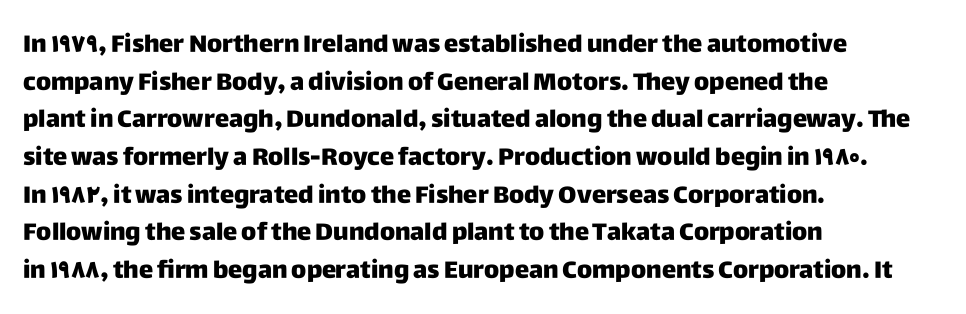
Students, observe: this is what conventionally led text looks like. When letters stand straight like this, we call the style roman or upright. Horizontally, the lines are justified to the leading edge only. The type is set solid horizontally, with unmodified tracking. The baseline area is clear.
